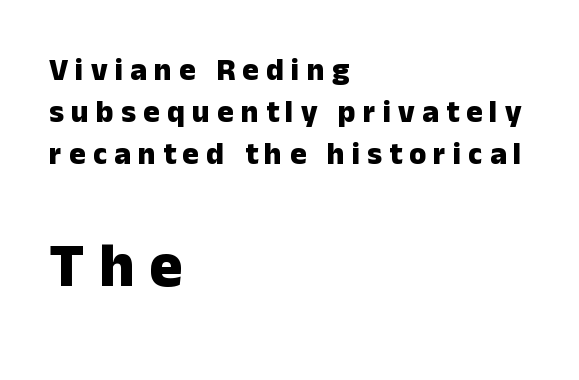
{"serif": "no", "italic": "no", "bold": "yes", "weight": "heavy", "width": "normal", "stroke_contrast": "low", "x_height": "medium", "monospaced": "no", "underline": "no", "align": "left", "line_spacing": "normal", "line_spacing_ratio": 1.36, "letter_spacing": "wide", "letter_spacing_em": 0.23, "larger_block": "second", "size_ratio": 2.0, "glyph_px": 62}
